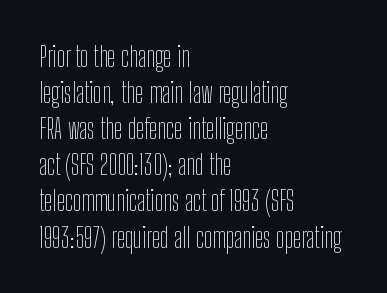
Q: Is the text bold? A: No.
Q: Is the text italic (slanted)? A: No, it is upright.
Q: Is the typeface a serif or a sans-serif typeface? A: Sans-serif.
Q: Is the text underlined? A: No.
Q: How is the paragraph aligned? A: Left-aligned.
Q: Is the spacing between letters normal or unusually wide? A: Normal.
Q: Is the spacing between lines tight, normal or loose? A: Normal.
Q: Width (condensed, normal, or wide)? A: Condensed.
Q: Stroke contrast? A: Low.
Q: x-height? A: Medium.
Q: Monospaced? A: No.
